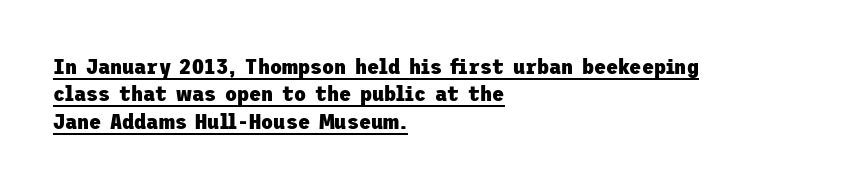
Q: Is the text bold? A: Yes.
Q: Is the text italic (slanted)? A: No, it is upright.
Q: Is the text underlined? A: Yes.
Q: How is the paragraph aligned? A: Left-aligned.
Q: Is the spacing between letters normal or unusually wide? A: Normal.
